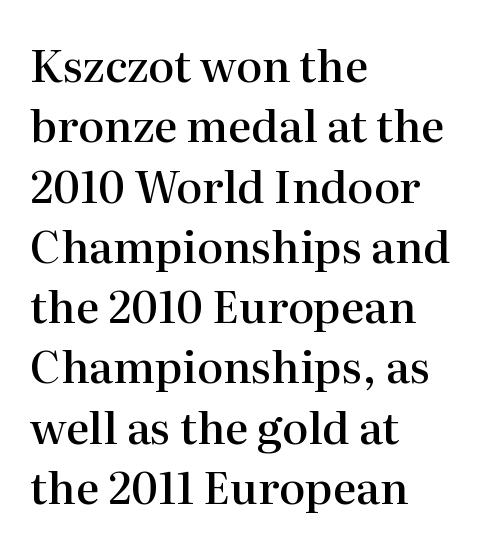
Q: Is the text bold? A: Semi-bold.
Q: Is the text italic (slanted)? A: No, it is upright.
Q: Is the typeface a serif or a sans-serif typeface? A: Serif.
Q: Is the text underlined? A: No.
Q: How is the paragraph aligned? A: Left-aligned.
Q: Is the spacing between letters normal or unusually wide? A: Normal.
Q: Is the spacing between lines tight, normal or loose? A: Normal.
Q: Width (condensed, normal, or wide)? A: Normal.
Q: Stroke contrast? A: High.
Q: x-height? A: Medium.
Q: Monospaced? A: No.
